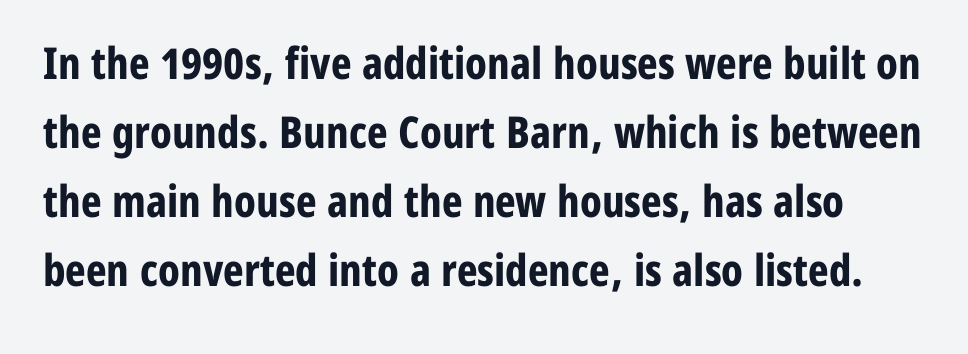
{"serif": "no", "italic": "no", "bold": "yes", "weight": "bold", "width": "condensed", "stroke_contrast": "low", "x_height": "medium", "monospaced": "no", "underline": "no", "line_spacing": "normal", "line_spacing_ratio": 1.57, "letter_spacing": "normal", "letter_spacing_em": 0.0, "glyph_px": 44}
